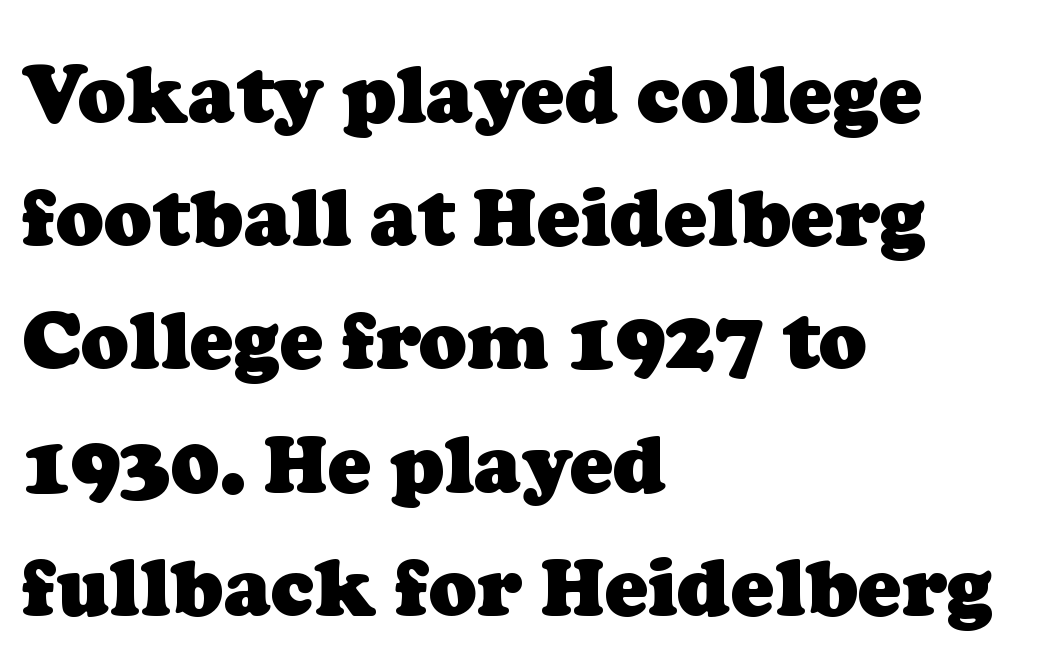
Q: Is the text bold? A: Yes.
Q: Is the typeface a serif or a sans-serif typeface? A: Serif.
Q: Is the text underlined? A: No.
Q: How is the paragraph aligned? A: Left-aligned.
Q: Is the spacing between letters normal or unusually wide? A: Normal.
Q: Is the spacing between lines tight, normal or loose? A: Normal.
Q: Width (condensed, normal, or wide)? A: Normal.
Q: Stroke contrast? A: Low.
Q: x-height? A: Medium.
Q: Monospaced? A: No.
